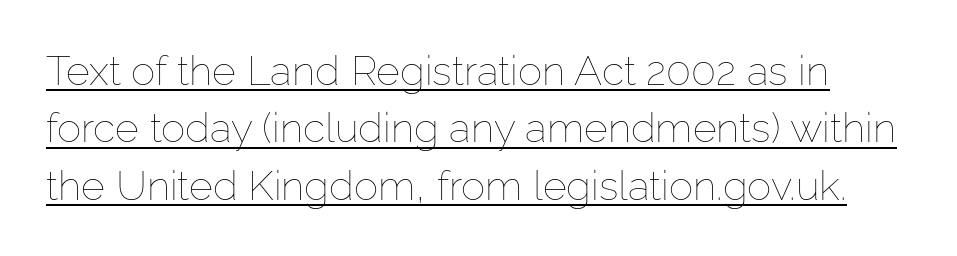
Like a heading marked for emphasis, these lines bear an underscore. Vertical spacing — default. Spacing verdict: proportional, widths tailored to each character. Is the type heavy? It reads as light-to-regular instead.
